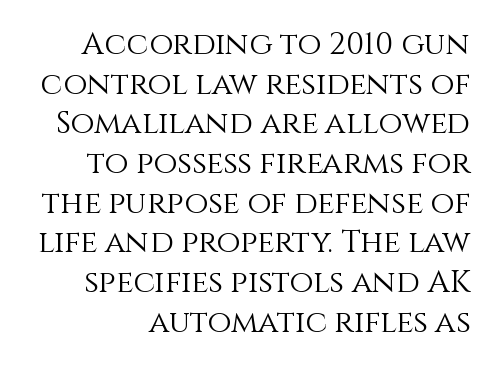
Q: Is the text bold? A: No.
Q: Is the text italic (slanted)? A: No, it is upright.
Q: Is the text underlined? A: No.
Q: Is the spacing between letters normal or unusually wide? A: Normal.
Q: Is the spacing between lines tight, normal or loose? A: Normal.
Q: Width (condensed, normal, or wide)? A: Normal.
Q: x-height? A: Large.
Q: Monospaced? A: No.
